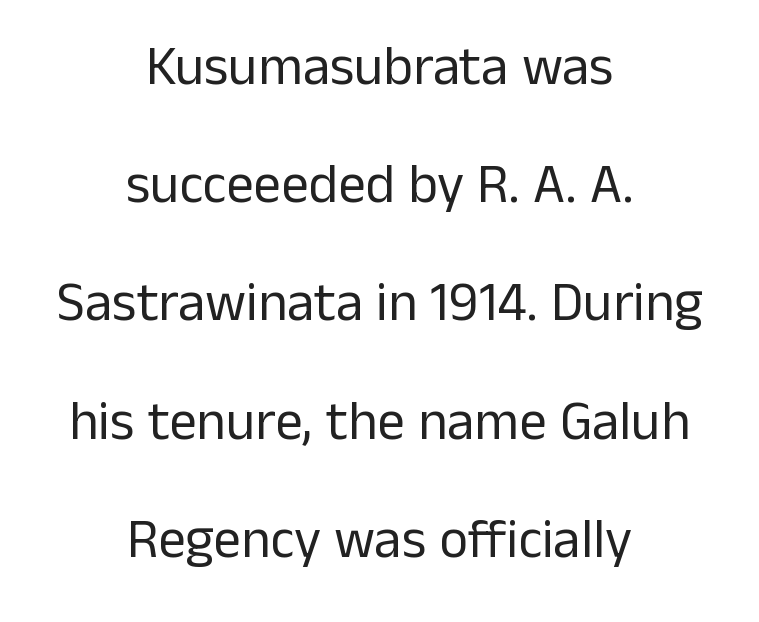
{"serif": "no", "italic": "no", "bold": "no", "weight": "regular", "width": "normal", "stroke_contrast": "low", "x_height": "medium", "monospaced": "no", "underline": "no", "align": "center", "line_spacing": "loose", "line_spacing_ratio": 2.15, "letter_spacing": "normal", "letter_spacing_em": 0.0, "glyph_px": 55}
